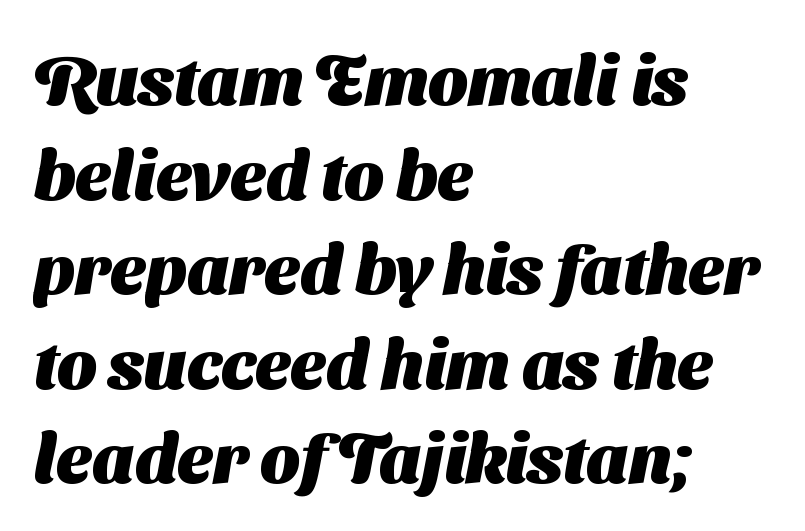
{"serif": "no", "bold": "yes", "weight": "heavy", "width": "normal", "stroke_contrast": "medium", "x_height": "medium", "monospaced": "no", "underline": "no", "align": "left", "line_spacing": "normal", "line_spacing_ratio": 1.37, "letter_spacing": "normal", "letter_spacing_em": 0.0, "glyph_px": 69}
